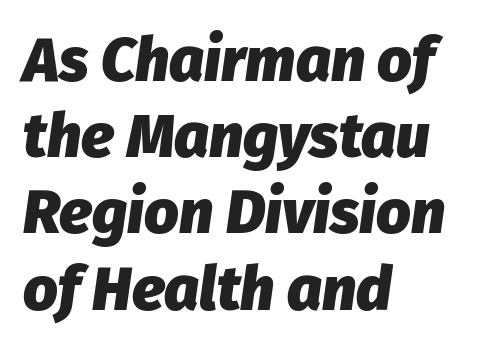
Q: Is the text bold? A: Yes.
Q: Is the text italic (slanted)? A: Yes, it leans right by about 8 degrees.
Q: Is the text underlined? A: No.
Q: How is the paragraph aligned? A: Left-aligned.
Q: Is the spacing between letters normal or unusually wide? A: Normal.
Q: Is the spacing between lines tight, normal or loose? A: Normal.
Q: Width (condensed, normal, or wide)? A: Normal.
Q: Stroke contrast? A: Low.
Q: x-height? A: Medium.
Q: Monospaced? A: No.
